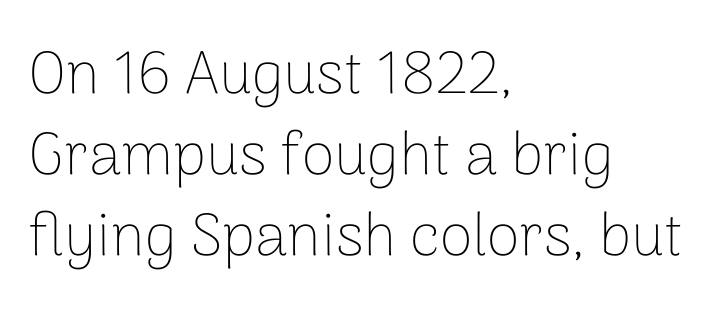
{"serif": "no", "italic": "no", "bold": "no", "weight": "thin", "width": "normal", "stroke_contrast": "low", "x_height": "medium", "monospaced": "no", "underline": "no", "align": "left", "line_spacing": "normal", "line_spacing_ratio": 1.35, "letter_spacing": "normal", "letter_spacing_em": 0.0, "glyph_px": 60}
